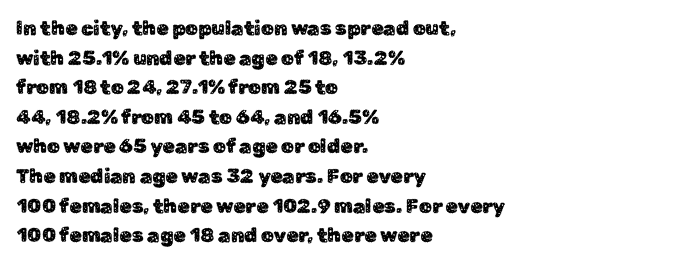
{"italic": "no", "underline": "no", "align": "left", "line_spacing": "normal", "line_spacing_ratio": 1.48, "letter_spacing": "normal", "letter_spacing_em": 0.0, "glyph_px": 20}
